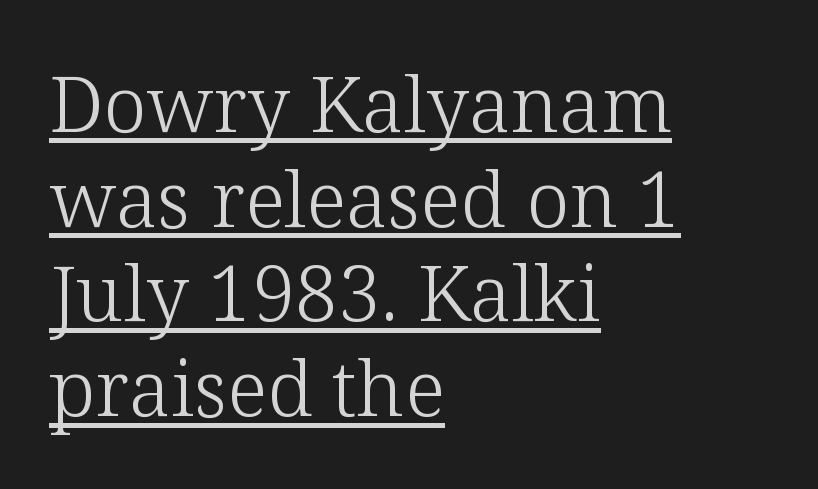
The image shows 77 px light serif type, upright; set left-aligned, line spacing 1.23x, normal letter spacing, underlined; low stroke contrast and a medium x-height.
